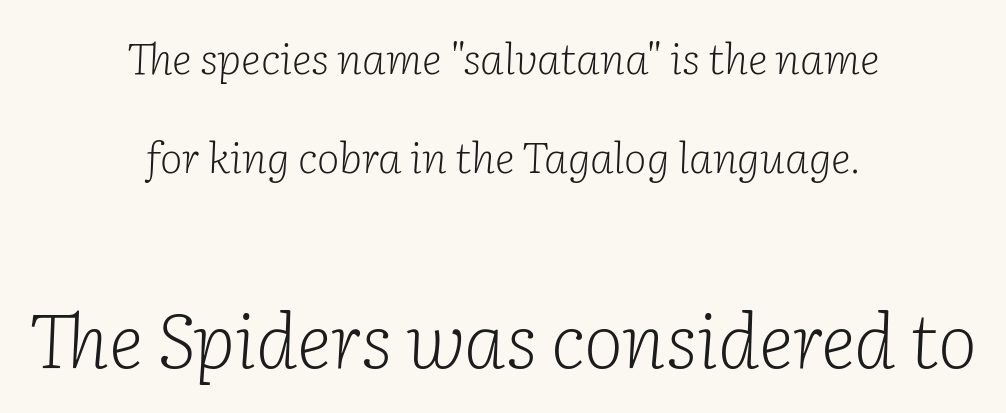
{"serif": "yes", "italic": "yes", "lean": "right", "slant_degrees": 2, "bold": "no", "weight": "light", "width": "normal", "stroke_contrast": "low", "x_height": "medium", "monospaced": "no", "underline": "no", "align": "center", "line_spacing": "loose", "line_spacing_ratio": 2.3, "letter_spacing": "normal", "letter_spacing_em": 0.0, "larger_block": "second", "size_ratio": 1.74, "glyph_px": 75}
